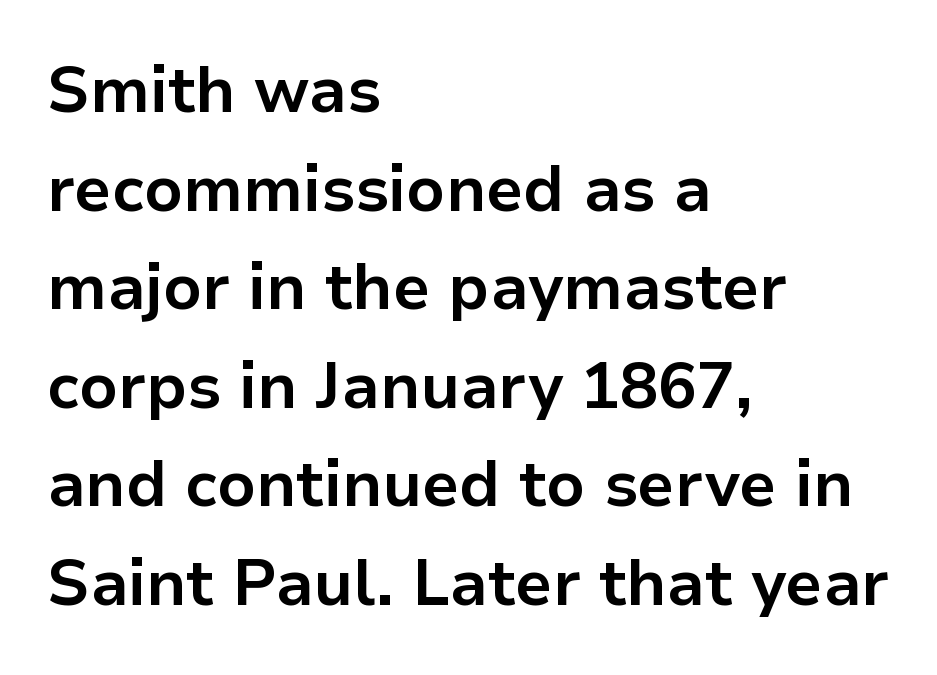
Q: Is the text bold? A: Yes.
Q: Is the text italic (slanted)? A: No, it is upright.
Q: Is the typeface a serif or a sans-serif typeface? A: Sans-serif.
Q: Is the text underlined? A: No.
Q: How is the paragraph aligned? A: Left-aligned.
Q: Is the spacing between letters normal or unusually wide? A: Normal.
Q: Is the spacing between lines tight, normal or loose? A: Normal.
Q: Width (condensed, normal, or wide)? A: Normal.
Q: Stroke contrast? A: Low.
Q: x-height? A: Medium.
Q: Monospaced? A: No.
